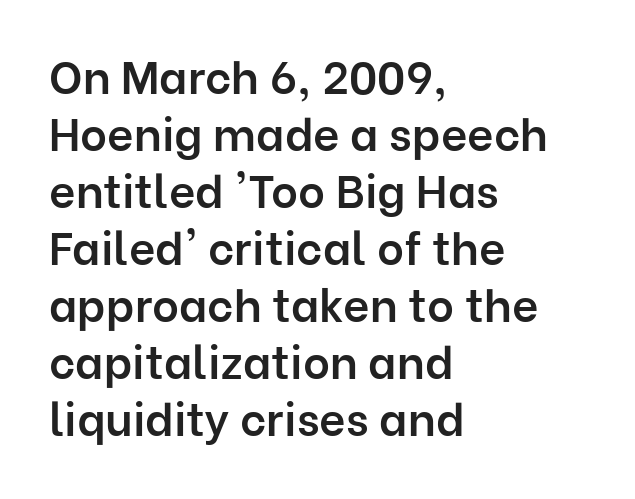
{"serif": "no", "italic": "no", "bold": "semi", "weight": "semibold", "width": "normal", "stroke_contrast": "low", "x_height": "medium", "monospaced": "no", "underline": "no", "align": "left", "line_spacing_ratio": 1.24, "letter_spacing": "normal", "letter_spacing_em": 0.0, "glyph_px": 46}
